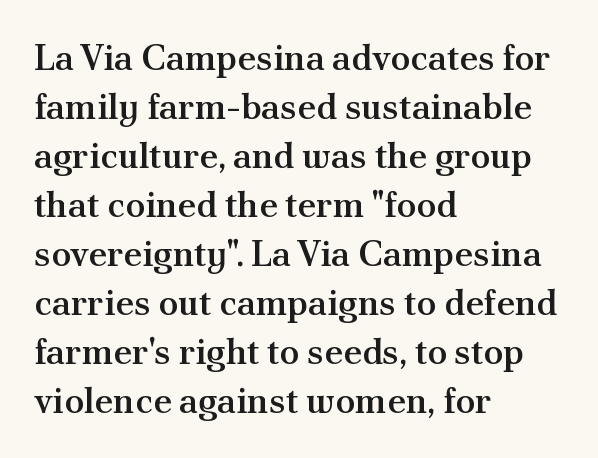
{"serif": "yes", "italic": "no", "bold": "semi", "weight": "semibold", "width": "normal", "stroke_contrast": "medium", "x_height": "small", "monospaced": "no", "underline": "no", "align": "left", "line_spacing": "normal", "line_spacing_ratio": 1.36, "letter_spacing": "normal", "letter_spacing_em": 0.0, "glyph_px": 36}
